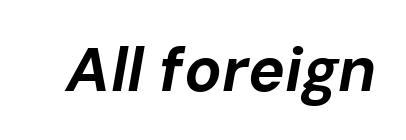
{"italic": "yes", "lean": "right", "slant_degrees": 10, "bold": "yes", "weight": "bold", "width": "normal", "stroke_contrast": "low", "x_height": "medium", "monospaced": "no", "underline": "no", "letter_spacing": "normal", "letter_spacing_em": 0.0, "glyph_px": 62}
